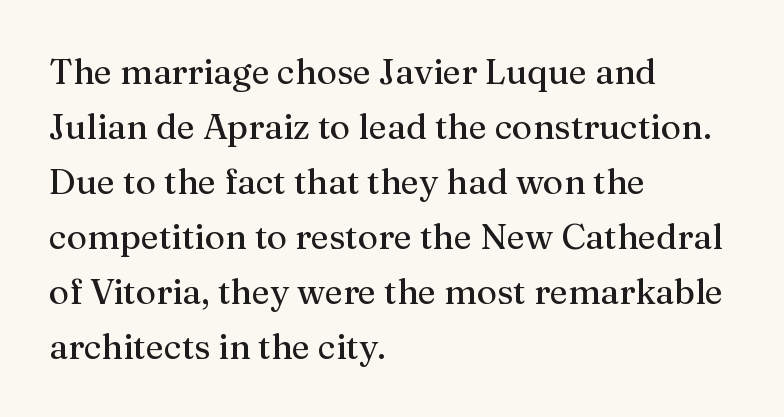
A classic flush-left, rag-right setting is used for this passage. Normally led — the rows are evenly, conventionally spaced. Stroke terminals: seriffed. The horizontal fit of the characters is conventional and even.
